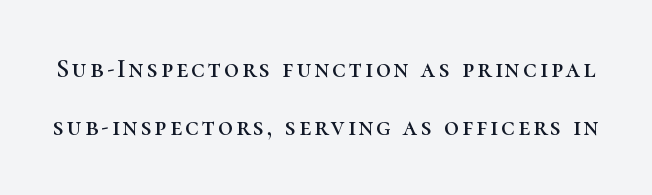
{"italic": "no", "underline": "no", "line_spacing": "loose", "line_spacing_ratio": 2.22, "glyph_px": 26}
